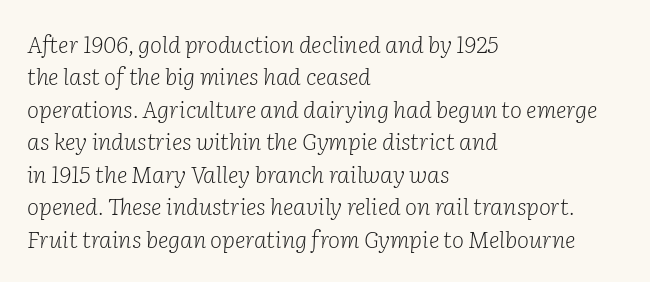
Q: Is the text bold? A: No.
Q: Is the text italic (slanted)? A: Yes, it leans right by about 2 degrees.
Q: Is the text underlined? A: No.
Q: How is the paragraph aligned? A: Left-aligned.
Q: Is the spacing between letters normal or unusually wide? A: Normal.
Q: Is the spacing between lines tight, normal or loose? A: Normal.
